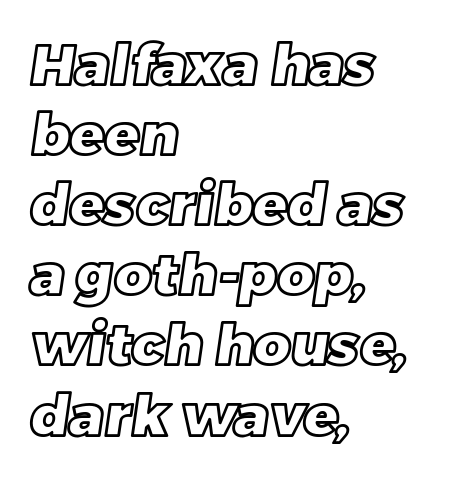
Proportional: the letters do not fall into vertical columns. The baseline area is clear. In CSS terms this would be text-align: left. Words appear dense and cohesive because spacing is normal.
